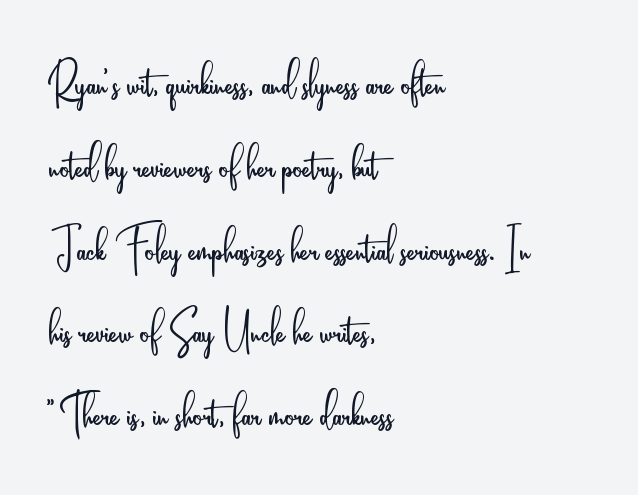
{"serif": "no", "bold": "no", "weight": "light", "width": "condensed", "stroke_contrast": "low", "x_height": "small", "monospaced": "no", "underline": "no", "align": "left", "line_spacing": "normal", "line_spacing_ratio": 1.38, "letter_spacing": "normal", "letter_spacing_em": 0.0, "glyph_px": 60}
